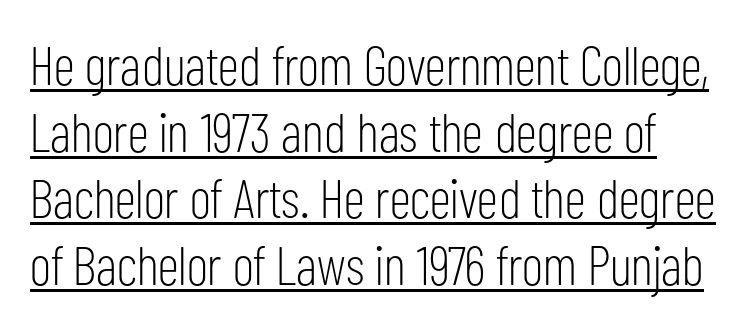
Short note: letters normally spaced. Is this a heavy cut? Hardly; it is regular or lighter. Is this a fixed-width face? No — the glyphs have proportional, varying widths. The passage shown is underscored from start to finish.
